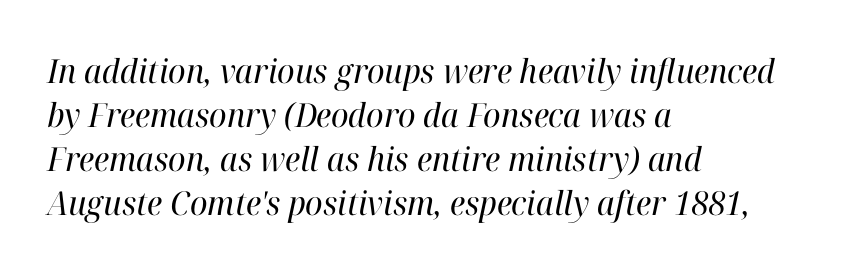
Q: Is the text bold? A: No.
Q: Is the text italic (slanted)? A: Yes, it leans right by about 12 degrees.
Q: Is the typeface a serif or a sans-serif typeface? A: Serif.
Q: Is the text underlined? A: No.
Q: How is the paragraph aligned? A: Left-aligned.
Q: Is the spacing between letters normal or unusually wide? A: Normal.
Q: Is the spacing between lines tight, normal or loose? A: Normal.
Q: Width (condensed, normal, or wide)? A: Normal.
Q: Stroke contrast? A: High.
Q: x-height? A: Medium.
Q: Monospaced? A: No.
